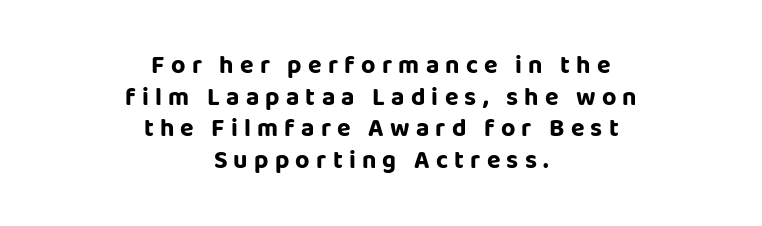
The rag falls on both sides of this text block equally. Letters rest on an invisible, unmarked baseline. Every stem runs plumb, perpendicular to the baseline. The face used here is rendered with a markedly widened letterfit. The designer left line spacing at the default.
